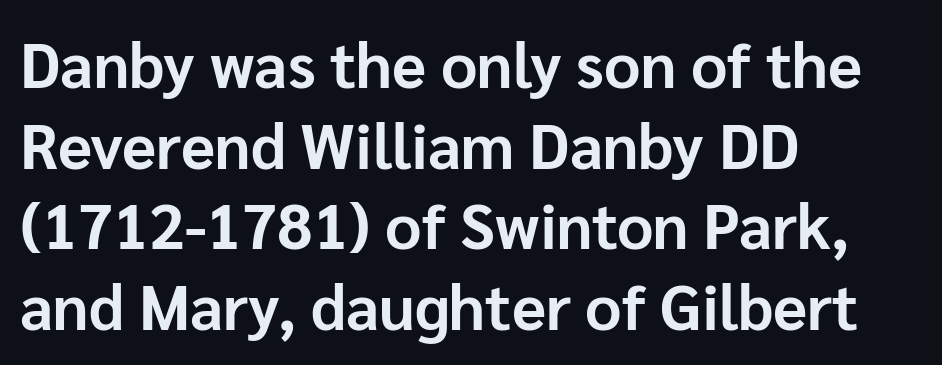
The specimen omits any rule beneath the text block's lines. Does the weight exceed regular? Yes, all the way to bold. These lines are rendered in a variable-pitch font. Grotesque or geometric, the face here clearly has no serifs. Letter spacing: default.
